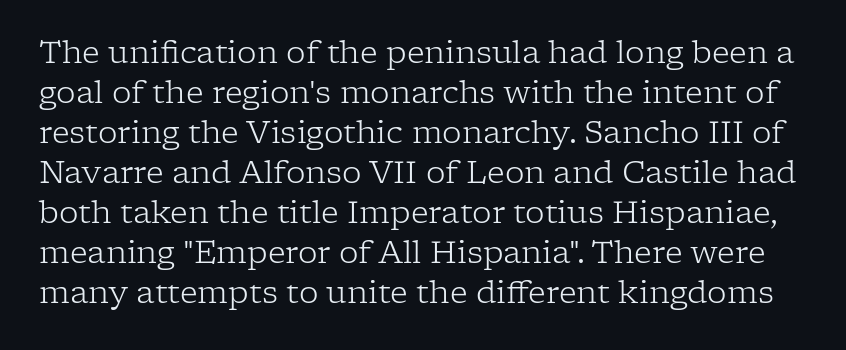
You could call the tracking neutral — neither tight nor loose. The type family on display is of the serif kind. A typesetter would call this proportional, since set widths differ per character. The typesetting does not lean heavy: it is not bold. Is there much room between lines? A standard amount, neither cramped nor airy. In terms of posture, this sample is upright.
